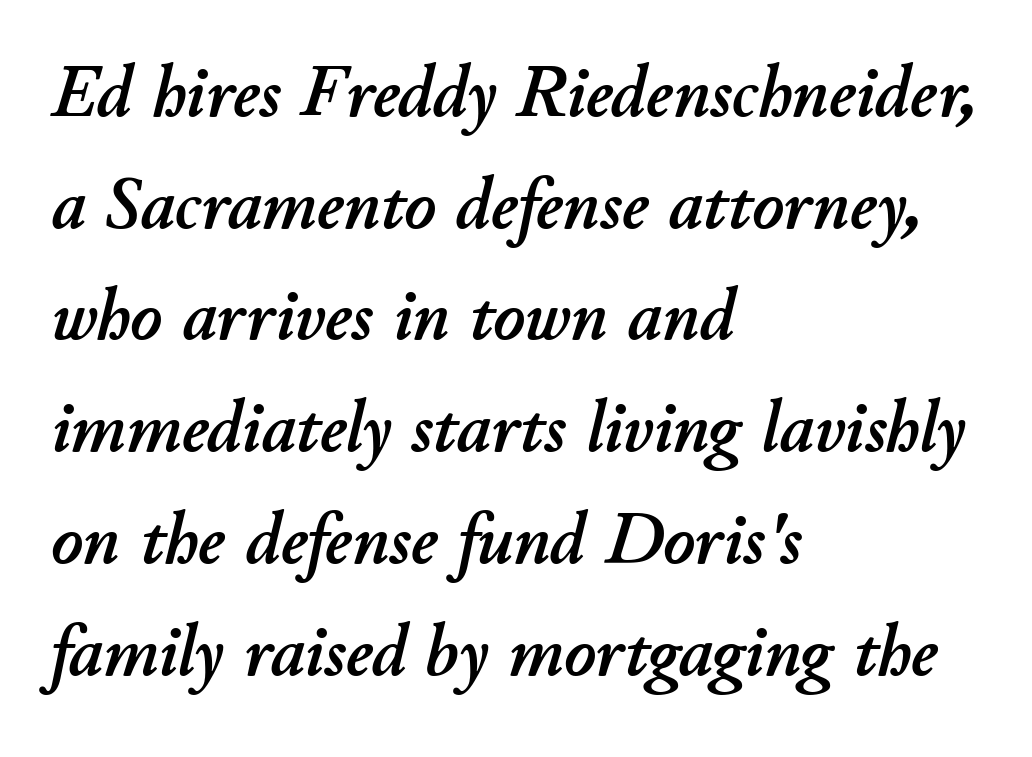
The typesetter chose a ragged-right arrangement here. Each word holds together tightly as a unit, with standard inter-letter gaps. Slanted lettering throughout. Looks like regular typesetting: each glyph gets only the width it needs. Summary of vertical rhythm: regular, with standard interline spacing.
